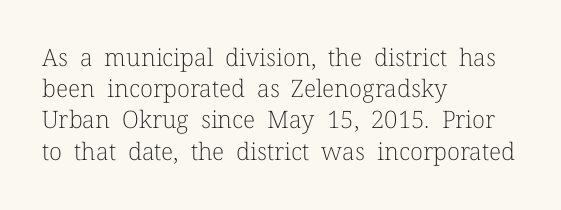
The ragged edge is on the right, which tells us the setting is flush left. The passage shown is not underscored anywhere. These lines were composed using upright roman letters. This sample uses plain, unmodified letter spacing. Reading down the column, the eye jumps a familiar distance to each next line.
